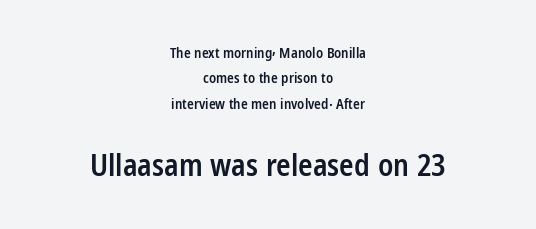
Q: Is the text bold? A: Semi-bold.
Q: Is the text italic (slanted)? A: No, it is upright.
Q: Is the typeface a serif or a sans-serif typeface? A: Sans-serif.
Q: Is the text underlined? A: No.
Q: How is the paragraph aligned? A: Centered.
Q: Is the spacing between letters normal or unusually wide? A: Normal.
Q: Which block of text is set in a larger size, the first (top) or the second (bottom)? A: The second (bottom) one.
Q: Width (condensed, normal, or wide)? A: Condensed.
Q: Stroke contrast? A: Low.
Q: x-height? A: Medium.
Q: Monospaced? A: No.
